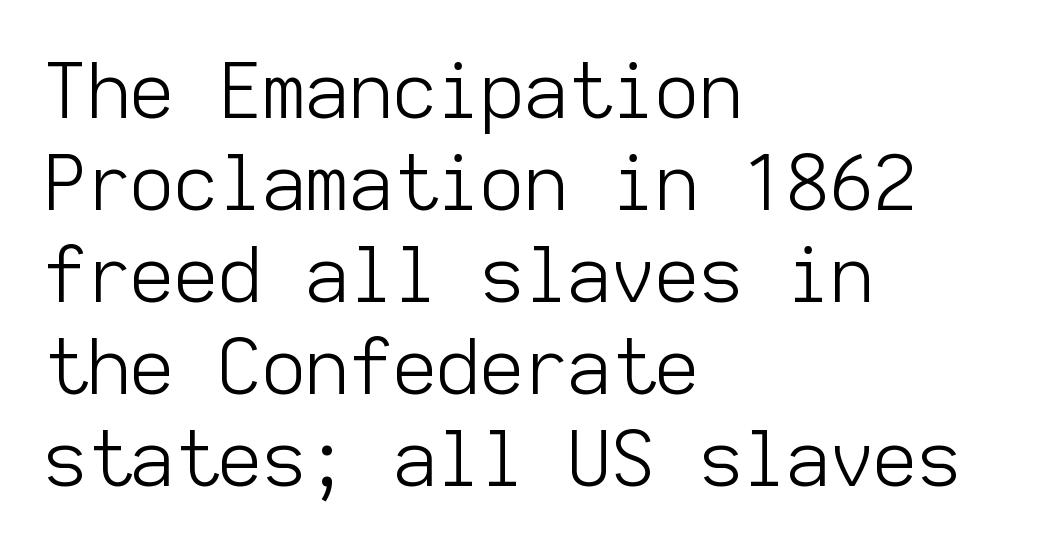
The image shows 76 px light sans-serif type, upright, monospaced; set left-aligned, line spacing 1.21x, normal letter spacing, not underlined; low stroke contrast and a medium x-height.
